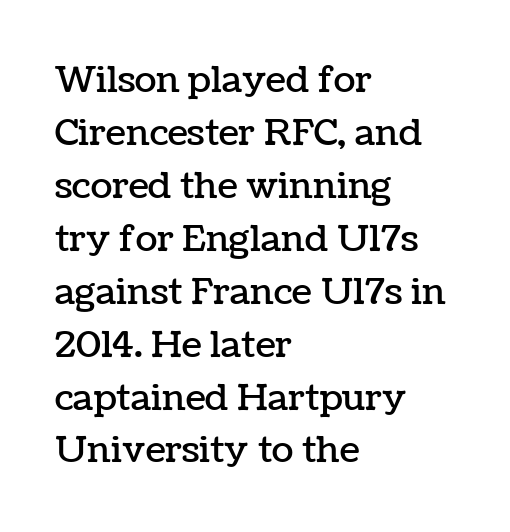
Q: Is the text italic (slanted)? A: No, it is upright.
Q: Is the text underlined? A: No.
Q: How is the paragraph aligned? A: Left-aligned.
Q: Is the spacing between letters normal or unusually wide? A: Normal.
Q: Is the spacing between lines tight, normal or loose? A: Normal.
Q: Width (condensed, normal, or wide)? A: Normal.
Q: Stroke contrast? A: Low.
Q: x-height? A: Medium.
Q: Monospaced? A: No.
